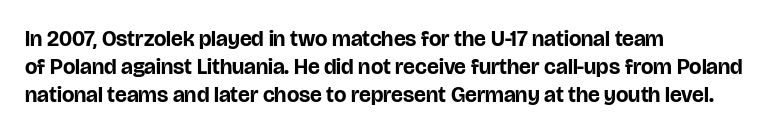
Q: Is the text bold? A: Yes.
Q: Is the text italic (slanted)? A: No, it is upright.
Q: Is the text underlined? A: No.
Q: How is the paragraph aligned? A: Left-aligned.
Q: Is the spacing between letters normal or unusually wide? A: Normal.
Q: Is the spacing between lines tight, normal or loose? A: Normal.
